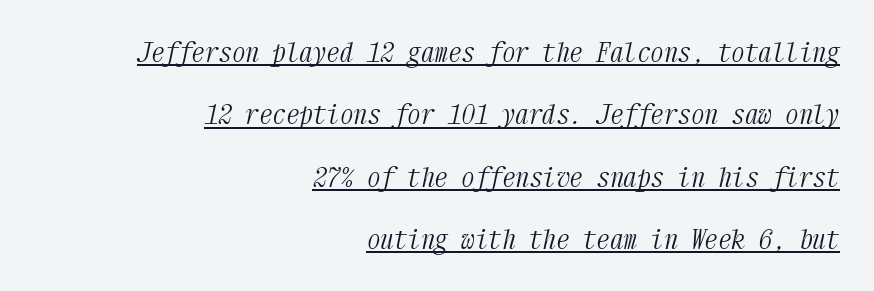
The weight would be labelled regular, book, light, or lighter still. There is no visible air inserted between adjacent glyphs. If you drew a line through each stem, it would be angled. Check the space under the baseline: a stroke is drawn there. Honestly, the rows look like they've been pulled way apart.
